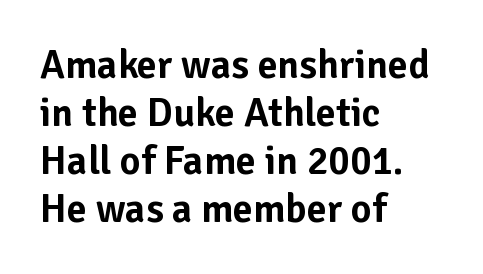
Q: Is the text italic (slanted)? A: No, it is upright.
Q: Is the typeface a serif or a sans-serif typeface? A: Sans-serif.
Q: Is the text underlined? A: No.
Q: How is the paragraph aligned? A: Left-aligned.
Q: Is the spacing between letters normal or unusually wide? A: Normal.
Q: Width (condensed, normal, or wide)? A: Normal.
Q: Stroke contrast? A: Low.
Q: x-height? A: Medium.
Q: Monospaced? A: No.
